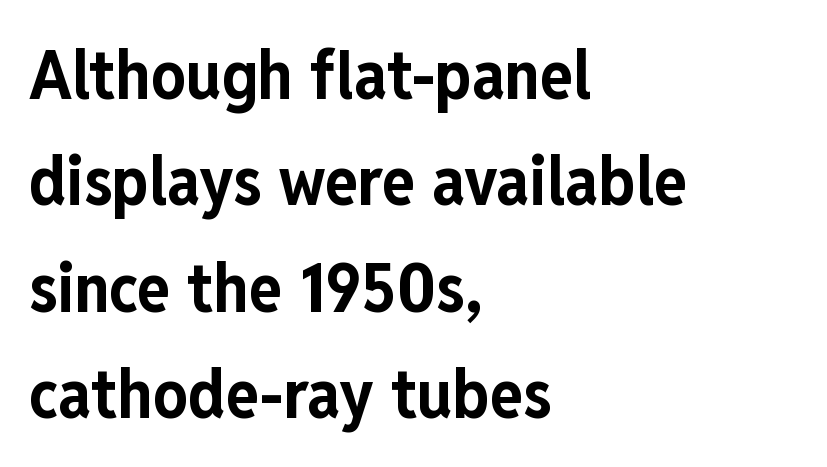
Is there any slant? The stems are plumb. Varying glyph widths throughout — classic text-font behaviour. Regarding serifs, this sample does without them. This sample keeps an unexceptional amount of space between lines.
